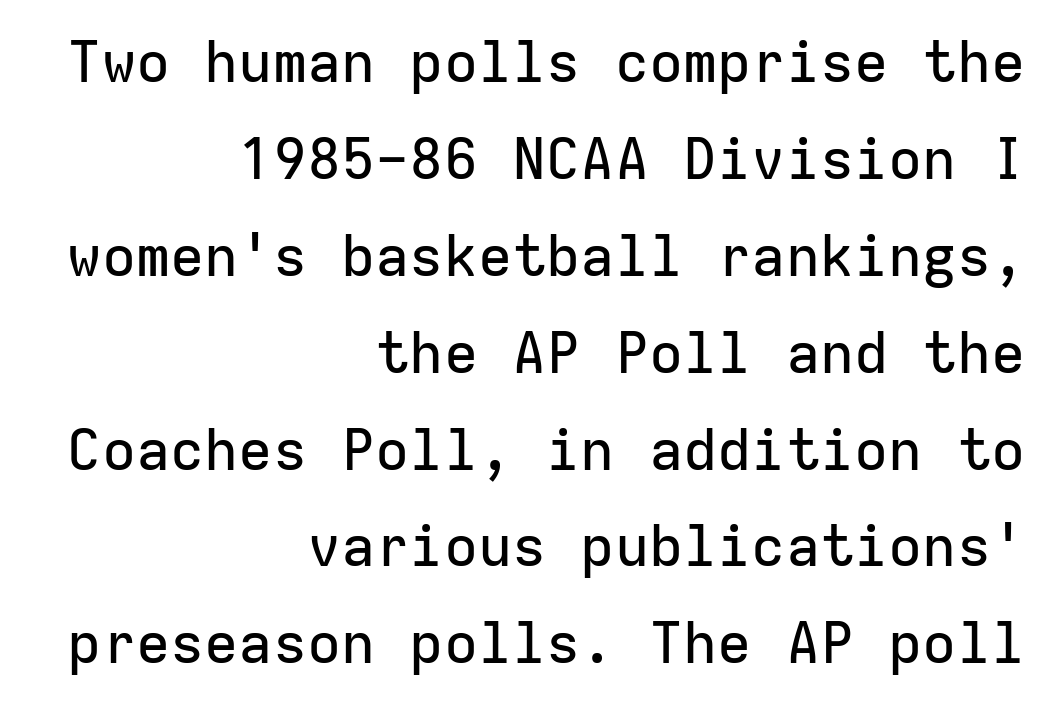
{"serif": "no", "italic": "no", "width": "normal", "stroke_contrast": "low", "x_height": "medium", "monospaced": "yes", "underline": "no", "align": "right", "line_spacing": "normal", "line_spacing_ratio": 1.7, "letter_spacing": "normal", "letter_spacing_em": 0.0, "glyph_px": 57}
